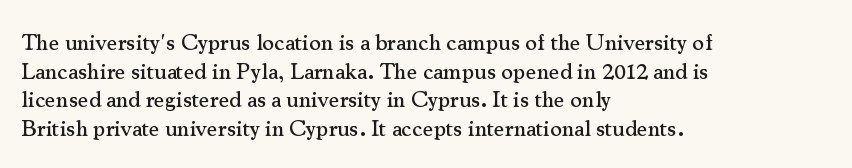
Quick note: not italic, upright. The letters sit at their default tracking, neither squeezed nor spread. The space between consecutive lines is moderate. This sample is left-justified, so line endings fall wherever the words run out. The string is rendered with underlining switched off.
